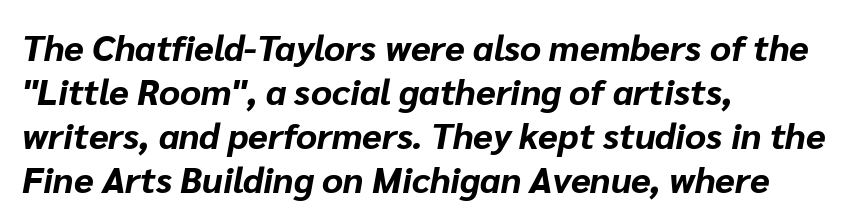
Underline: absent. Does the lettering tilt? It does — this is italic. Look at the tracking — it's just the regular setting, nothing added. Each letter keeps its own natural width here, so spacing adapts to shape. Heavy, bold letterforms.
